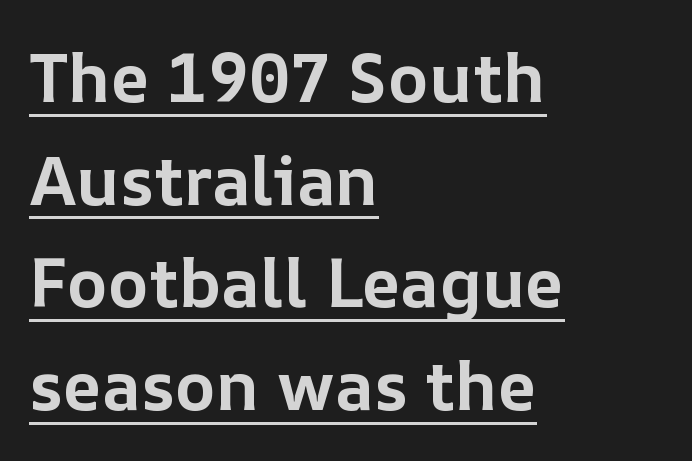
{"italic": "no", "bold": "yes", "weight": "bold", "width": "normal", "stroke_contrast": "low", "x_height": "medium", "monospaced": "no", "underline": "yes", "align": "left", "line_spacing": "normal", "line_spacing_ratio": 1.51, "letter_spacing": "normal", "letter_spacing_em": 0.0, "glyph_px": 68}
